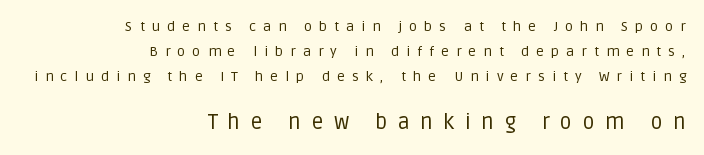
Q: Is the text bold? A: No.
Q: Is the text italic (slanted)? A: No, it is upright.
Q: Is the text underlined? A: No.
Q: How is the paragraph aligned? A: Right-aligned.
Q: Is the spacing between letters normal or unusually wide? A: Unusually wide.
Q: Which block of text is set in a larger size, the first (top) or the second (bottom)? A: The second (bottom) one.
